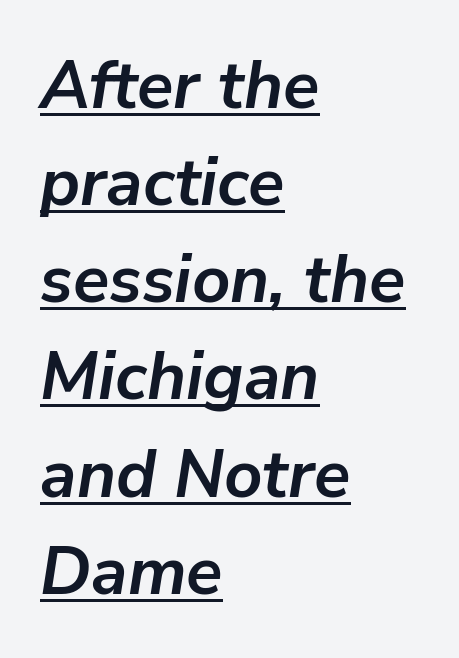
Q: Is the text bold? A: Yes.
Q: Is the text italic (slanted)? A: Yes, it leans right by about 9 degrees.
Q: Is the text underlined? A: Yes.
Q: How is the paragraph aligned? A: Left-aligned.
Q: Is the spacing between letters normal or unusually wide? A: Normal.
Q: Is the spacing between lines tight, normal or loose? A: Normal.
Q: Width (condensed, normal, or wide)? A: Normal.
Q: Stroke contrast? A: Low.
Q: x-height? A: Medium.
Q: Monospaced? A: No.
